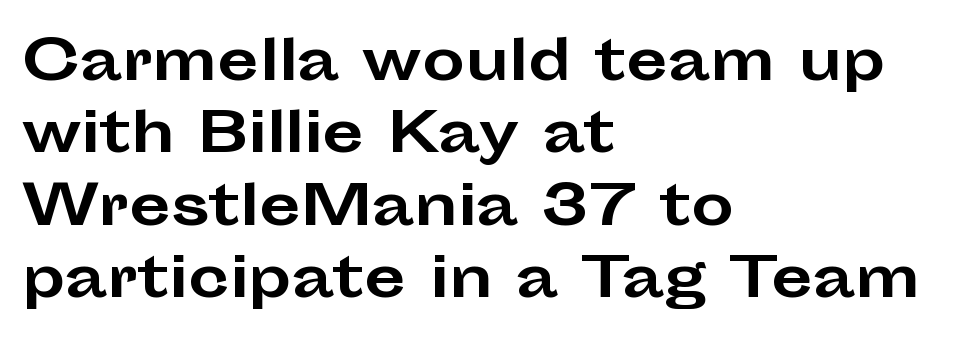
{"serif": "no", "italic": "no", "bold": "yes", "weight": "bold", "width": "wide", "stroke_contrast": "low", "x_height": "medium", "monospaced": "no", "underline": "no", "align": "left", "line_spacing": "normal", "line_spacing_ratio": 1.34, "letter_spacing": "normal", "letter_spacing_em": 0.0, "glyph_px": 54}
